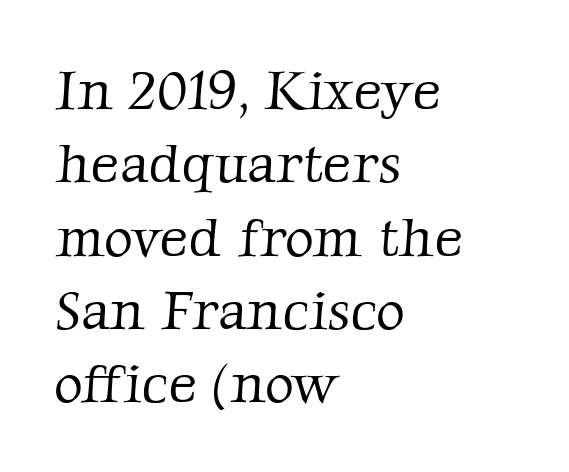
Descender tails drop into unmarked territory. The font sits on the lighter half of the weight spectrum, regular included. The face used here is proportionally spaced, like ordinary book or web type. Each new line begins a customary step beneath the previous one. These lines are set flush left with a ragged right edge. This rendering employs a face with finishing strokes, i.e., a serif.
